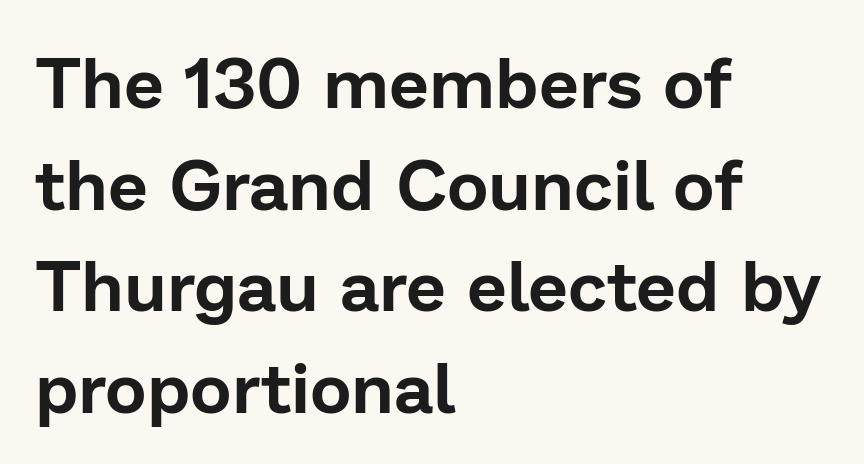
{"serif": "no", "italic": "no", "width": "normal", "stroke_contrast": "low", "x_height": "medium", "monospaced": "no", "underline": "no", "align": "left", "line_spacing": "normal", "line_spacing_ratio": 1.43, "letter_spacing": "normal", "letter_spacing_em": 0.0, "glyph_px": 71}
